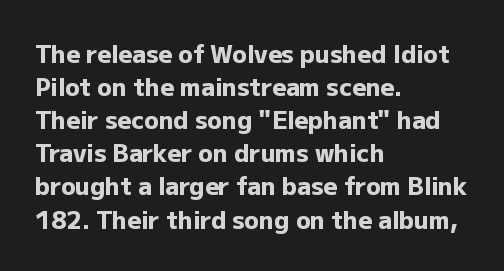
Q: Is the text bold? A: Yes.
Q: Is the text italic (slanted)? A: No, it is upright.
Q: Is the text underlined? A: No.
Q: How is the paragraph aligned? A: Left-aligned.
Q: Is the spacing between letters normal or unusually wide? A: Normal.
Q: Is the spacing between lines tight, normal or loose? A: Normal.
